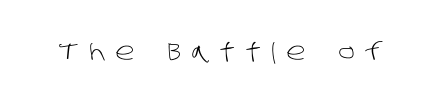
{"bold": "no", "underline": "no", "letter_spacing": "wide", "letter_spacing_em": 0.42, "glyph_px": 24}
